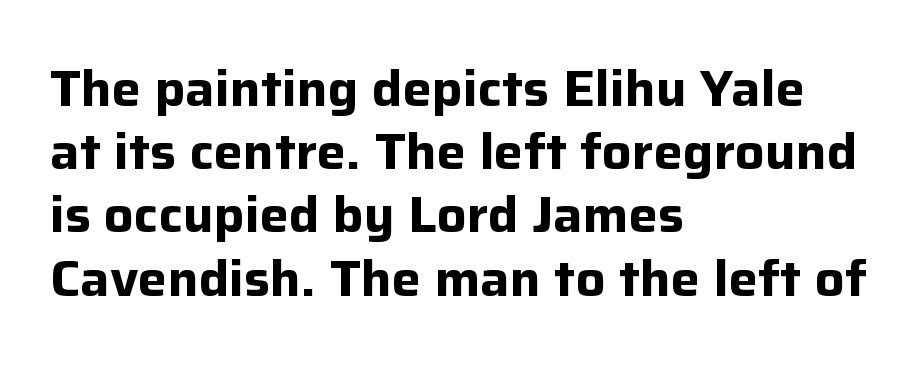
Q: Is the text bold? A: Yes.
Q: Is the text italic (slanted)? A: No, it is upright.
Q: Is the typeface a serif or a sans-serif typeface? A: Sans-serif.
Q: Is the text underlined? A: No.
Q: How is the paragraph aligned? A: Left-aligned.
Q: Is the spacing between letters normal or unusually wide? A: Normal.
Q: Is the spacing between lines tight, normal or loose? A: Normal.
Q: Width (condensed, normal, or wide)? A: Normal.
Q: Stroke contrast? A: Low.
Q: x-height? A: Medium.
Q: Monospaced? A: No.
